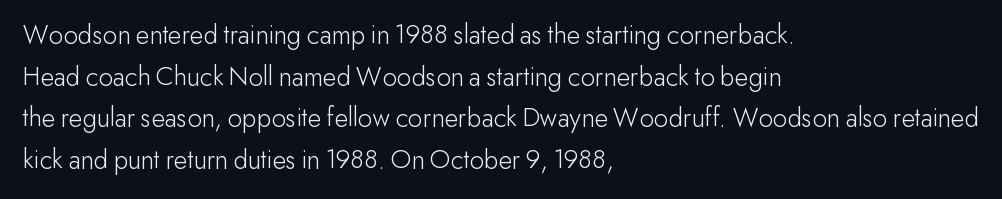
Q: Is the text bold? A: No.
Q: Is the text italic (slanted)? A: No, it is upright.
Q: Is the typeface a serif or a sans-serif typeface? A: Sans-serif.
Q: Is the text underlined? A: No.
Q: How is the paragraph aligned? A: Left-aligned.
Q: Is the spacing between letters normal or unusually wide? A: Normal.
Q: Is the spacing between lines tight, normal or loose? A: Normal.
Q: Width (condensed, normal, or wide)? A: Normal.
Q: Stroke contrast? A: Low.
Q: x-height? A: Small.
Q: Monospaced? A: No.
